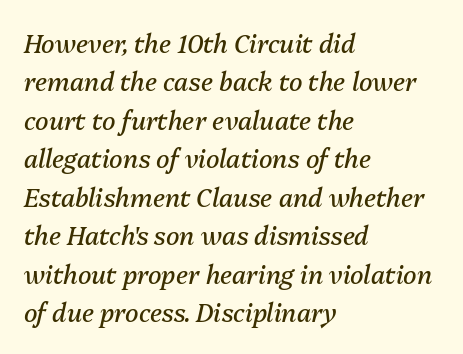
{"italic": "yes", "lean": "right", "slant_degrees": 13, "bold": "no", "underline": "no", "align": "left", "line_spacing": "normal", "line_spacing_ratio": 1.54, "letter_spacing": "normal", "letter_spacing_em": 0.0, "glyph_px": 25}
